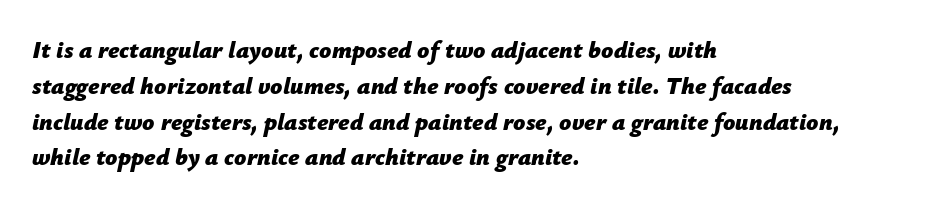
The image shows 24 px bold type, italic (leaning right); set left-aligned, normal line spacing (1.49x), normal letter spacing, not underlined.
